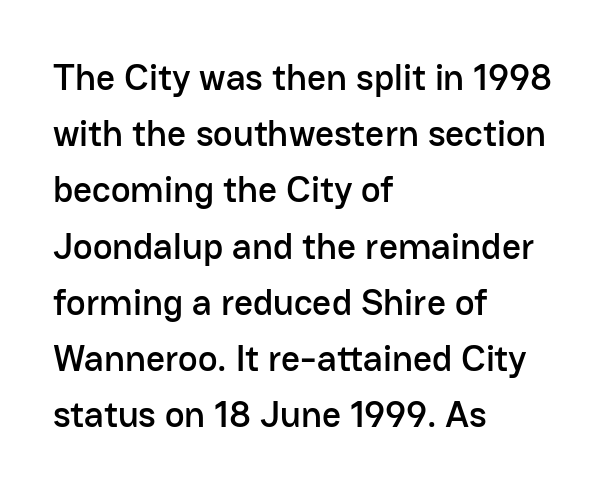
The image shows 37 px sans-serif type, upright; set left-aligned, normal line spacing (1.52x), normal letter spacing, not underlined; low stroke contrast and a medium x-height.
